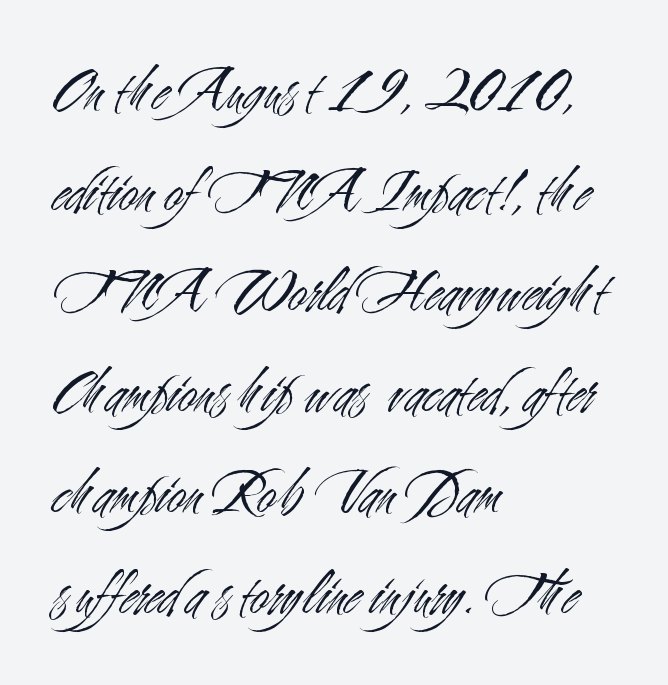
Look at the tracking — it's just the regular setting, nothing added. The specimen omits any rule beneath the text block's lines. The designer left line spacing at the default. Do the characters align in a grid? No, the font is proportional.
